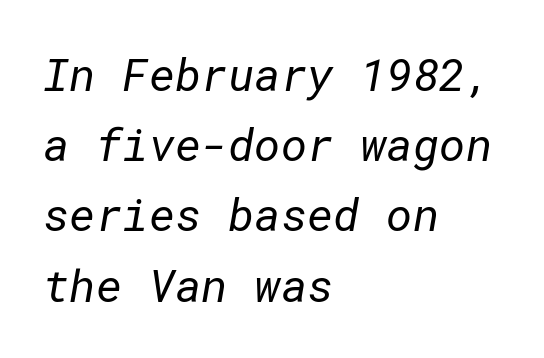
The line-height multiplier appears to be the usual default. Short note: letters normally spaced. Check where the strokes stop: nothing finishes them off — pure sans. Vertical stems look standard width or narrower in stroke.
